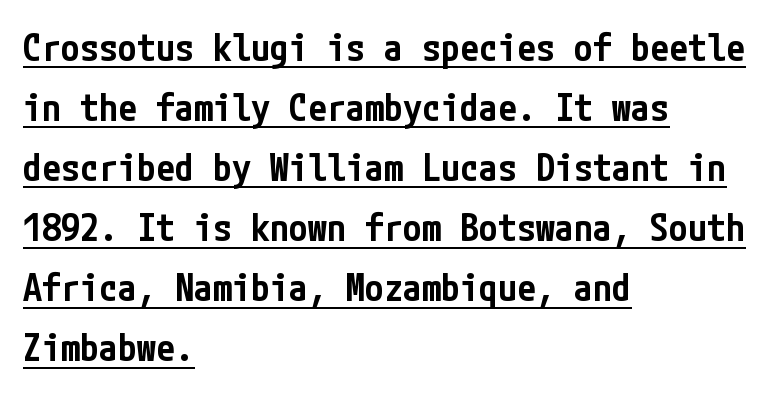
Q: Is the text bold? A: Semi-bold.
Q: Is the text italic (slanted)? A: No, it is upright.
Q: Is the typeface a serif or a sans-serif typeface? A: Sans-serif.
Q: Is the text underlined? A: Yes.
Q: How is the paragraph aligned? A: Left-aligned.
Q: Is the spacing between letters normal or unusually wide? A: Normal.
Q: Is the spacing between lines tight, normal or loose? A: Normal.
Q: Width (condensed, normal, or wide)? A: Condensed.
Q: Stroke contrast? A: Low.
Q: x-height? A: Medium.
